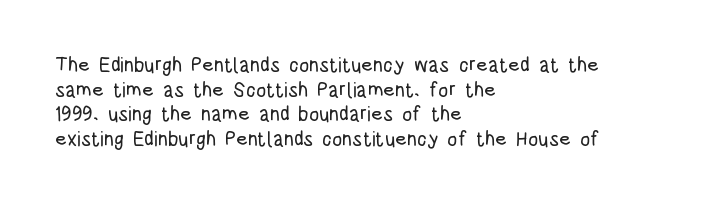
{"italic": "no", "underline": "no", "align": "left", "line_spacing_ratio": 1.23, "letter_spacing": "normal", "letter_spacing_em": 0.0, "glyph_px": 20}
